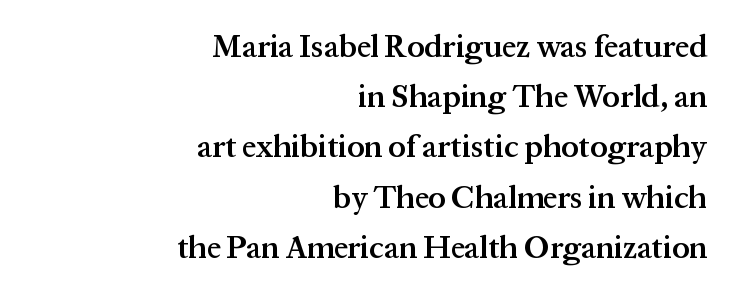
The image shows 31 px semibold serif type, upright; set right-aligned, normal line spacing (1.62x), normal letter spacing, not underlined; medium stroke contrast and a medium x-height.
